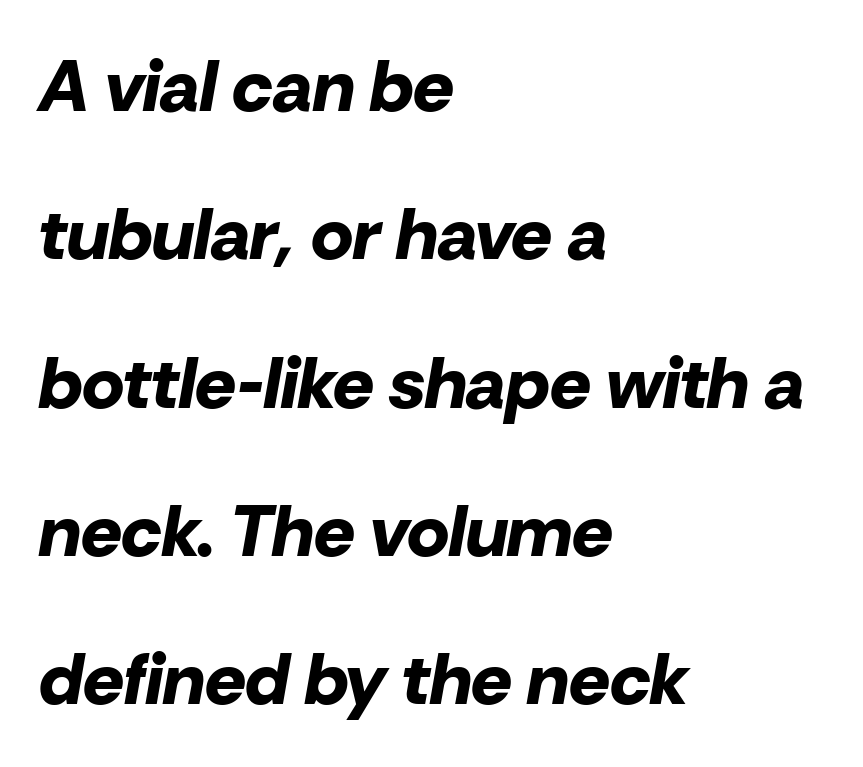
{"italic": "yes", "lean": "right", "slant_degrees": 10, "bold": "yes", "weight": "bold", "width": "normal", "stroke_contrast": "low", "x_height": "medium", "monospaced": "no", "underline": "no", "align": "left", "line_spacing": "loose", "line_spacing_ratio": 2.06, "letter_spacing": "normal", "letter_spacing_em": 0.0, "glyph_px": 72}
